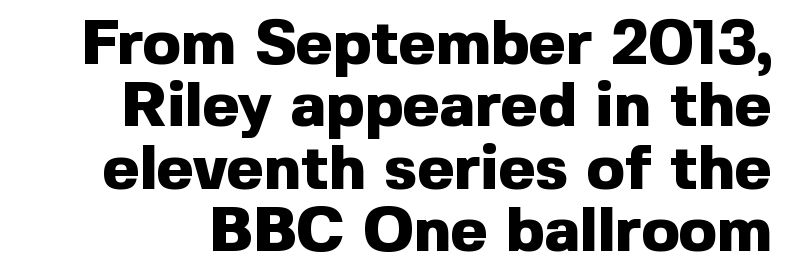
Q: Is the text bold? A: Yes.
Q: Is the text italic (slanted)? A: No, it is upright.
Q: Is the typeface a serif or a sans-serif typeface? A: Sans-serif.
Q: Is the text underlined? A: No.
Q: Is the spacing between letters normal or unusually wide? A: Normal.
Q: Is the spacing between lines tight, normal or loose? A: Tight.
Q: Width (condensed, normal, or wide)? A: Normal.
Q: x-height? A: Medium.
Q: Monospaced? A: No.
